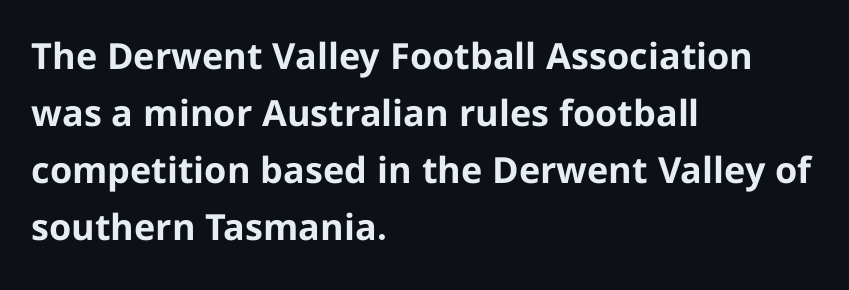
It's the straight-up-and-down kind of type. The strip under each line holds only bare page. The text was rendered using a sans face with plain stroke endings. The line texture is even and compact thanks to regular tracking. Stroke thickness is high; the sample reads as a true bold.
